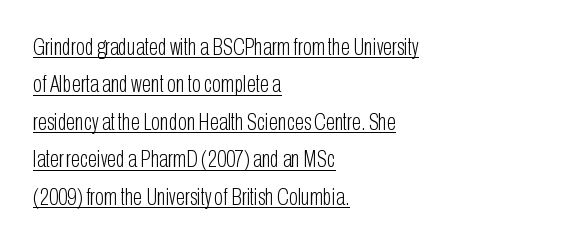
The image shows 24 px text type, upright; set left-aligned, normal line spacing (1.56x), normal letter spacing, underlined.
